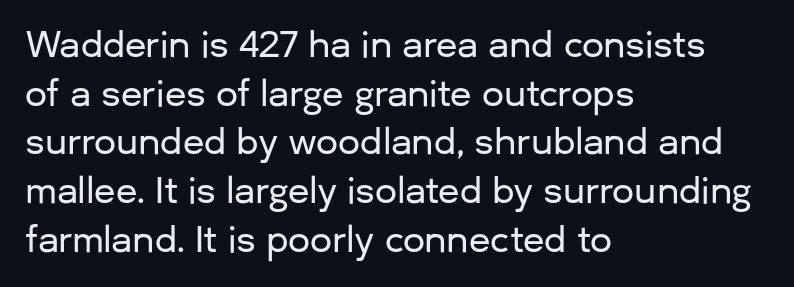
What's the leading like? Ordinary, nothing unusual. Clear beneath every line of the passage. Font category for this specimen: sans-serif. The paragraph shown leans on its left margin. Each letter keeps its own natural width here, so spacing adapts to shape. This rendering leaves character spacing at its baseline value.
